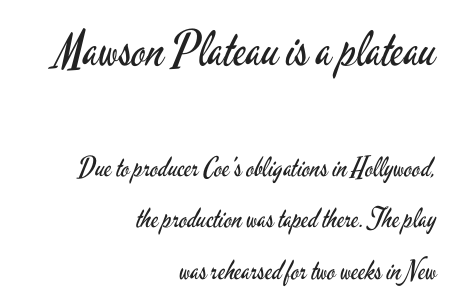
The image shows 48 px regular-weight, condensed sans-serif type; set right-aligned, loose line spacing (1.92x), normal letter spacing, not underlined; the first (top) block is 1.78x larger; low stroke contrast and a small x-height.
